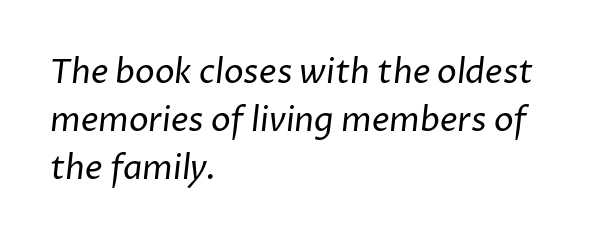
Looks like regular typesetting: each glyph gets only the width it needs. Teacher's note: observe the even left margin — that is flush-left alignment. Rows of type keep a routine distance in the vertical direction. Observe the absence of serifs on each vertical stroke in this sample. Lines of text with bare space underneath. A quiet, ordinary-to-light weight characterises the typeface.
